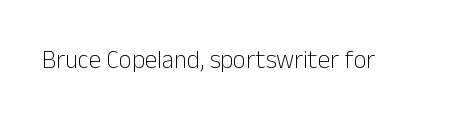
The rendering keeps characters at their native spacing. The font sits on the lighter half of the weight spectrum, regular included. Quick note: underline off. Is there any slant? The stems are plumb.
